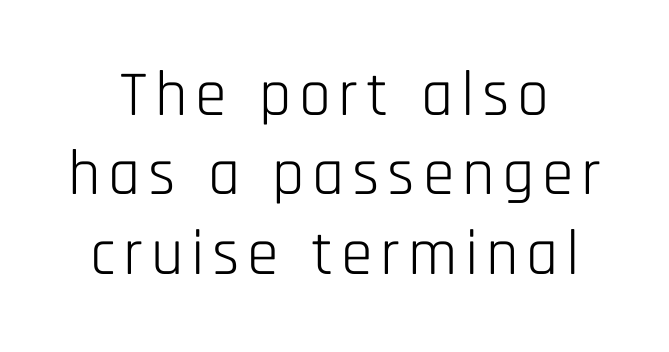
Q: Is the text bold? A: No.
Q: Is the text italic (slanted)? A: No, it is upright.
Q: Is the typeface a serif or a sans-serif typeface? A: Sans-serif.
Q: Is the text underlined? A: No.
Q: Width (condensed, normal, or wide)? A: Condensed.
Q: Stroke contrast? A: Low.
Q: x-height? A: Large.
Q: Monospaced? A: No.
